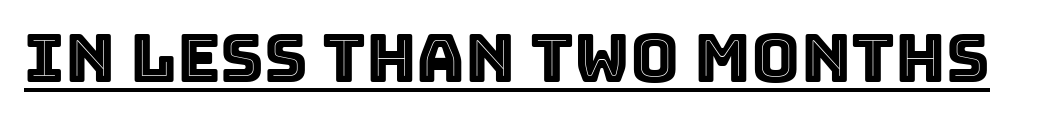
Q: Is the text italic (slanted)? A: No, it is upright.
Q: Is the text underlined? A: Yes.
Q: Is the spacing between letters normal or unusually wide? A: Normal.
Q: Width (condensed, normal, or wide)? A: Normal.
Q: x-height? A: Large.
Q: Monospaced? A: No.
